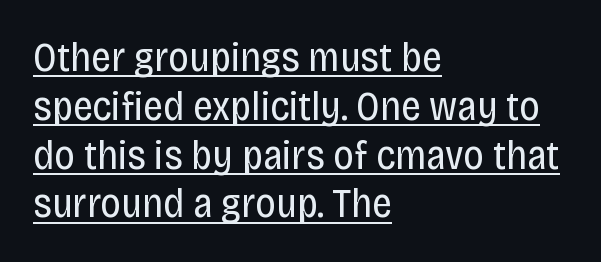
The specimen reads as upright at a glance. A classic flush-left, rag-right setting is used for this passage. The rendering shows plain stroke endings on the letterforms — a sans-serif design. The letters advance in unequal steps, a hallmark of proportional type. The letters sit at their default tracking, neither squeezed nor spread.
